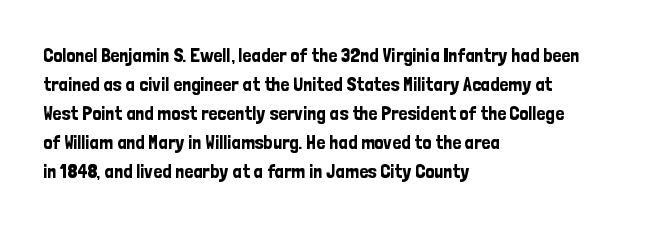
Q: Is the text italic (slanted)? A: No, it is upright.
Q: Is the text underlined? A: No.
Q: How is the paragraph aligned? A: Left-aligned.
Q: Is the spacing between letters normal or unusually wide? A: Normal.
Q: Is the spacing between lines tight, normal or loose? A: Normal.
